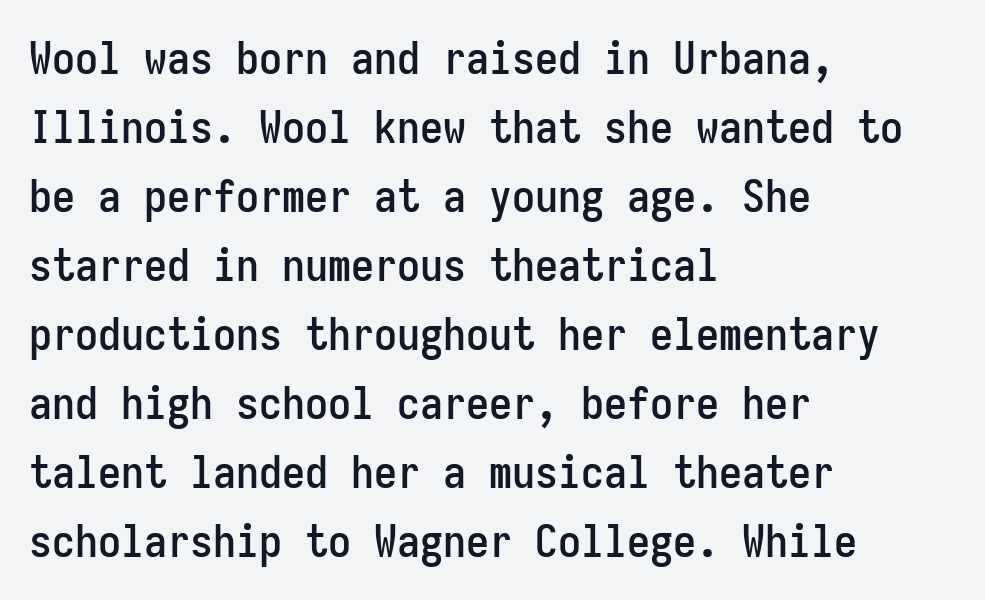
The area under the type is left untouched. Posture: upright roman. Do the characters align in a grid? Yes, the font is monospaced. Does the type have serifs? No, each stem ends abruptly. Summary of vertical rhythm: regular, with standard interline spacing.
